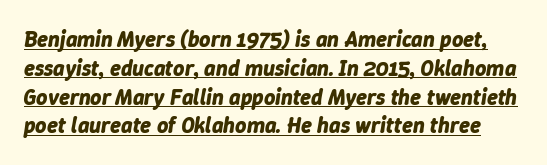
Q: Is the text bold? A: Yes.
Q: Is the text italic (slanted)? A: Yes, it leans right by about 9 degrees.
Q: Is the text underlined? A: Yes.
Q: Is the spacing between letters normal or unusually wide? A: Normal.
Q: Is the spacing between lines tight, normal or loose? A: Normal.
